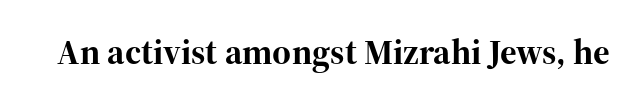
Q: Is the text bold? A: Yes.
Q: Is the text italic (slanted)? A: No, it is upright.
Q: Is the typeface a serif or a sans-serif typeface? A: Serif.
Q: Is the text underlined? A: No.
Q: Is the spacing between letters normal or unusually wide? A: Normal.
Q: Width (condensed, normal, or wide)? A: Normal.
Q: Stroke contrast? A: High.
Q: x-height? A: Medium.
Q: Monospaced? A: No.
